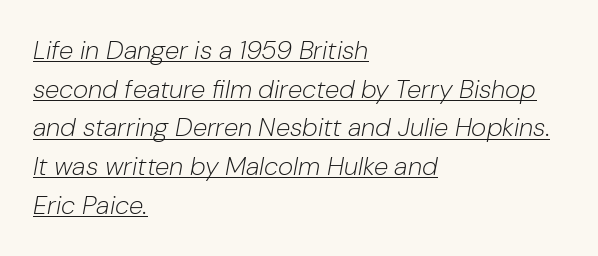
{"italic": "yes", "lean": "right", "slant_degrees": 10, "bold": "no", "underline": "yes", "align": "left", "line_spacing": "normal", "line_spacing_ratio": 1.49, "letter_spacing": "normal", "letter_spacing_em": 0.0, "glyph_px": 26}
